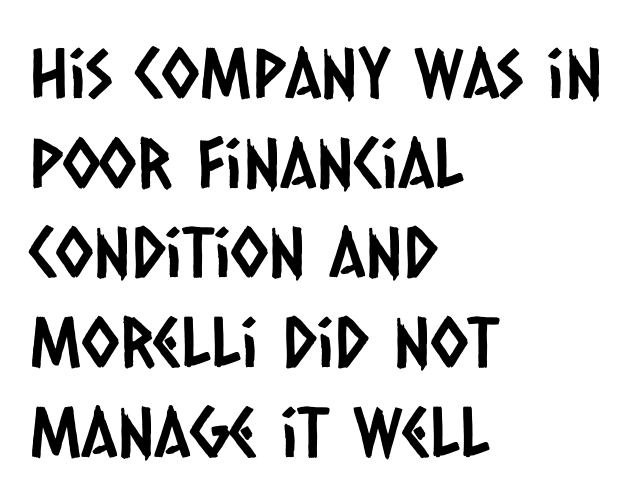
{"serif": "no", "width": "condensed", "stroke_contrast": "low", "x_height": "large", "monospaced": "no", "underline": "no", "align": "left", "line_spacing": "normal", "line_spacing_ratio": 1.3, "letter_spacing": "normal", "letter_spacing_em": 0.0, "glyph_px": 69}
